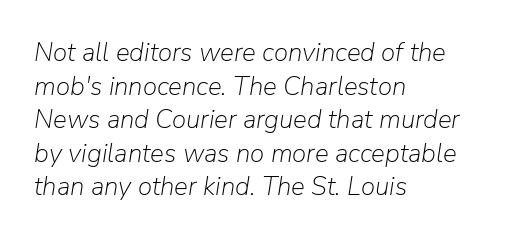
Q: Is the text bold? A: No.
Q: Is the text italic (slanted)? A: Yes, it leans right by about 9 degrees.
Q: Is the text underlined? A: No.
Q: How is the paragraph aligned? A: Left-aligned.
Q: Is the spacing between letters normal or unusually wide? A: Normal.
Q: Is the spacing between lines tight, normal or loose? A: Normal.
